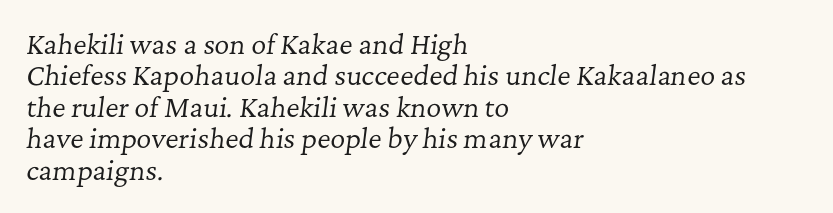
{"italic": "yes", "lean": "right", "slant_degrees": 7, "bold": "no", "underline": "no", "align": "left", "line_spacing_ratio": 1.21, "letter_spacing": "normal", "letter_spacing_em": 0.0, "glyph_px": 26}
